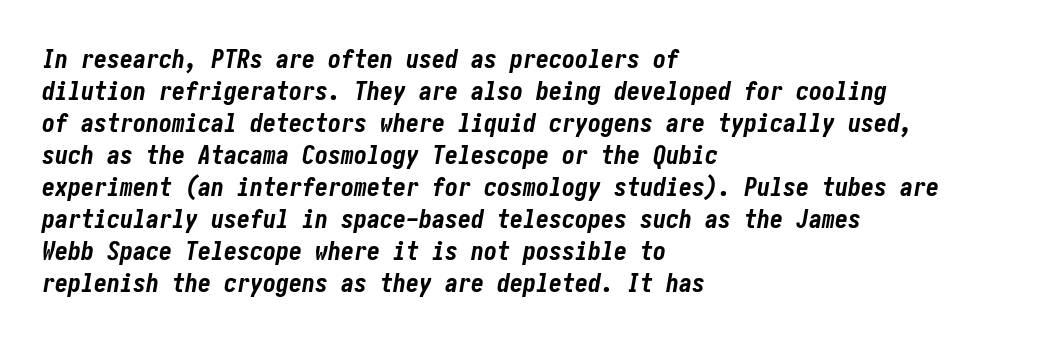
{"italic": "yes", "lean": "right", "slant_degrees": 10, "bold": "yes", "underline": "no", "align": "left", "line_spacing_ratio": 1.23, "letter_spacing": "normal", "letter_spacing_em": 0.0, "glyph_px": 26}
